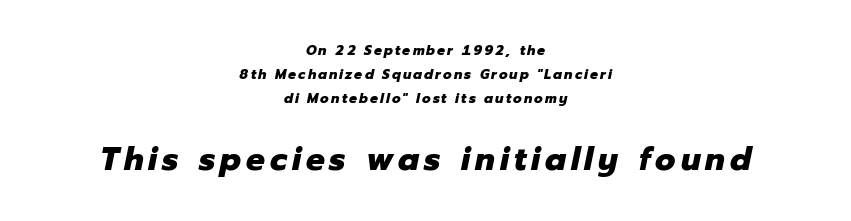
Q: Is the text bold? A: Yes.
Q: Is the text italic (slanted)? A: Yes, it leans right by about 12 degrees.
Q: Is the text underlined? A: No.
Q: How is the paragraph aligned? A: Centered.
Q: Which block of text is set in a larger size, the first (top) or the second (bottom)? A: The second (bottom) one.
Q: Width (condensed, normal, or wide)? A: Normal.
Q: Stroke contrast? A: Low.
Q: x-height? A: Medium.
Q: Monospaced? A: No.
